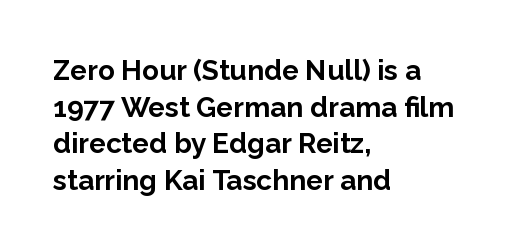
{"serif": "no", "italic": "no", "bold": "yes", "weight": "bold", "width": "normal", "stroke_contrast": "low", "x_height": "medium", "monospaced": "no", "underline": "no", "align": "left", "line_spacing": "normal", "line_spacing_ratio": 1.31, "letter_spacing": "normal", "letter_spacing_em": 0.0, "glyph_px": 28}
